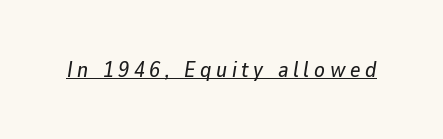
A rule runs beneath these lines of type. Short note: letters widely spaced. Rendered with sloped, italic letterforms.
